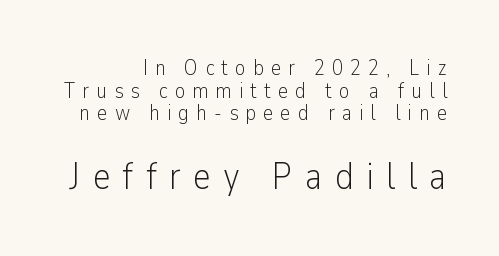
The image shows 38 px light, condensed sans-serif type, upright; set tight line spacing (1.03x), unusually wide letter spacing (+0.32 em), not underlined; the second (bottom) block is 1.73x larger; low stroke contrast and a medium x-height.
